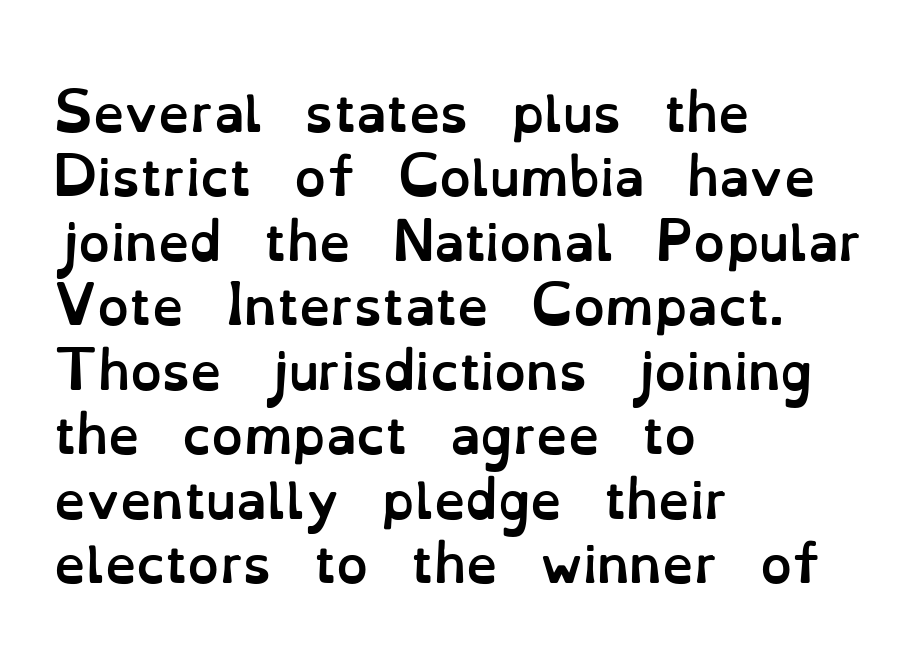
The passage shown is not underscored anywhere. Is the type bold? Yes — the strokes are clearly thick and heavy. Does the copy run flush right? No — it runs flush left. The lettering stays uniformly vertical, giving the passage a roman look. You could not count columns in this text — the font is proportionally spaced. What stands out about the letter spacing? Nothing — it is the standard amount.
